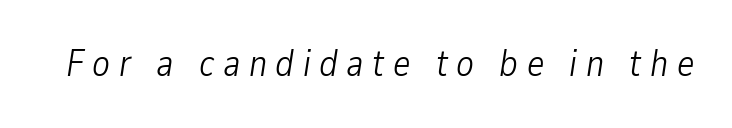
Heaviness? Minimal to ordinary, like unemphasized prose. Tall strokes in this sample are angled rather than plumb. The face used here is rendered with a markedly widened letterfit. The letters advance in unequal steps, a hallmark of proportional type. No word sits above an underline.
